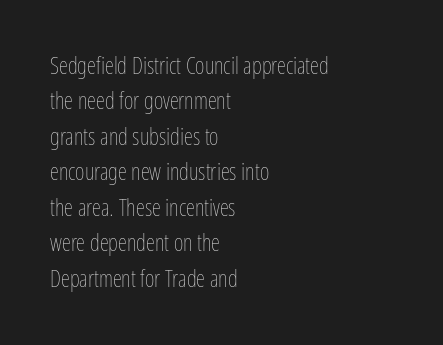
Q: Is the text bold? A: No.
Q: Is the text italic (slanted)? A: No, it is upright.
Q: Is the text underlined? A: No.
Q: How is the paragraph aligned? A: Left-aligned.
Q: Is the spacing between letters normal or unusually wide? A: Normal.
Q: Is the spacing between lines tight, normal or loose? A: Normal.
